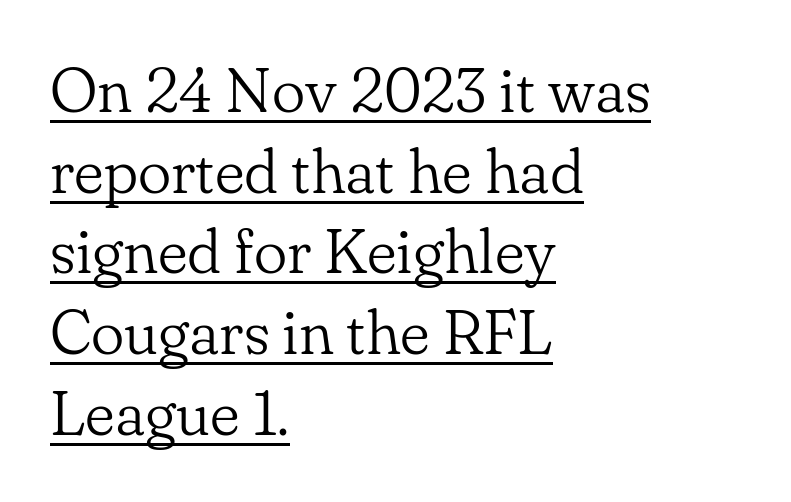
Q: Is the text bold? A: No.
Q: Is the text italic (slanted)? A: No, it is upright.
Q: Is the typeface a serif or a sans-serif typeface? A: Serif.
Q: Is the text underlined? A: Yes.
Q: How is the paragraph aligned? A: Left-aligned.
Q: Is the spacing between letters normal or unusually wide? A: Normal.
Q: Is the spacing between lines tight, normal or loose? A: Normal.
Q: Width (condensed, normal, or wide)? A: Normal.
Q: Stroke contrast? A: Low.
Q: x-height? A: Small.
Q: Monospaced? A: No.
